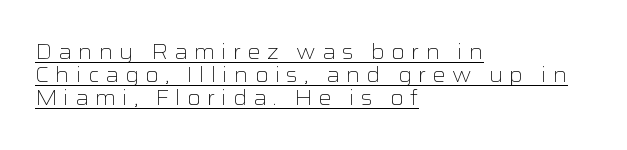
The image shows 21 px text type, upright; set left-aligned, tight line spacing (1.09x), unusually wide letter spacing (+0.29 em), underlined.
